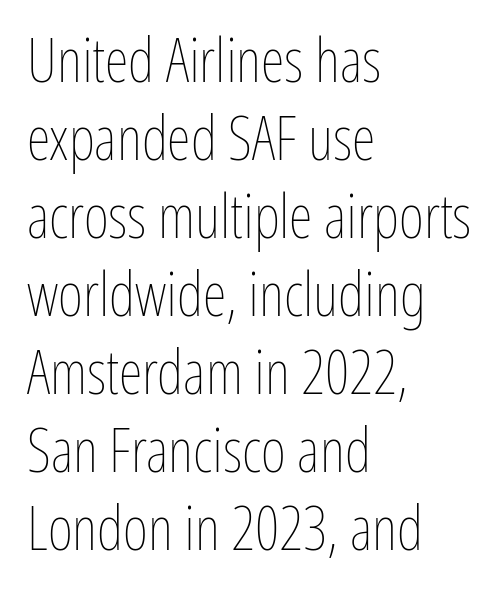
The image shows 61 px thin, condensed type, upright; set left-aligned, normal line spacing (1.28x), normal letter spacing, not underlined; low stroke contrast and a medium x-height.
